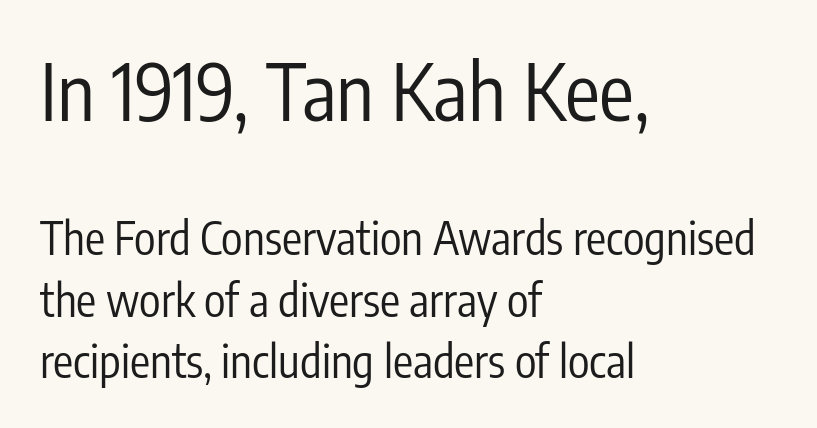
The image shows 78 px regular-weight, condensed sans-serif type, upright; set left-aligned, normal line spacing (1.36x), normal letter spacing, not underlined; the first (top) block is 1.73x larger; low stroke contrast and a medium x-height.
